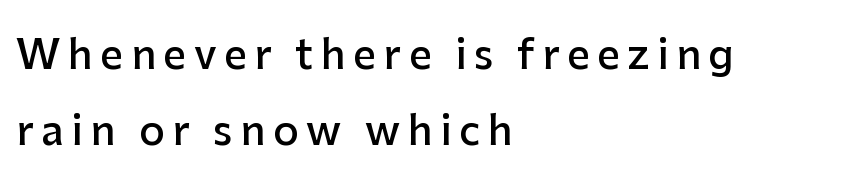
The image shows 40 px semibold sans-serif type, upright; set left-aligned, loose line spacing (1.9x), not underlined; low stroke contrast and a medium x-height.
